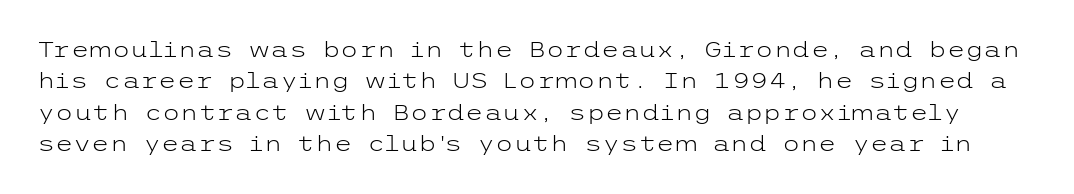
{"italic": "no", "bold": "no", "underline": "no", "line_spacing": "normal", "line_spacing_ratio": 1.5, "letter_spacing": "normal", "letter_spacing_em": 0.0, "glyph_px": 21}
